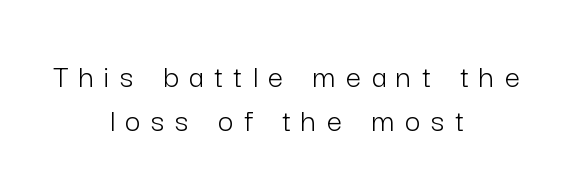
{"serif": "no", "italic": "no", "bold": "no", "weight": "light", "width": "normal", "stroke_contrast": "low", "x_height": "medium", "monospaced": "no", "underline": "no", "align": "center", "line_spacing": "normal", "line_spacing_ratio": 1.28, "letter_spacing": "wide", "letter_spacing_em": 0.31, "glyph_px": 34}
